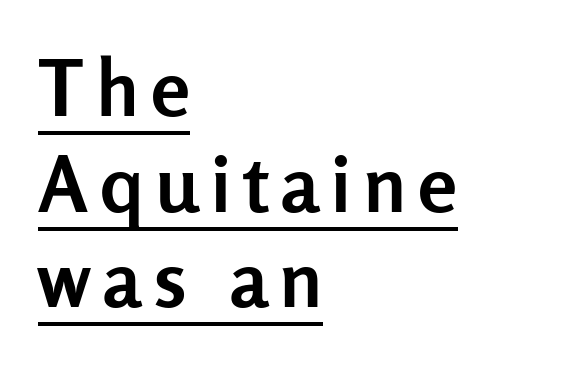
Q: Is the text bold? A: Yes.
Q: Is the text italic (slanted)? A: No, it is upright.
Q: Is the typeface a serif or a sans-serif typeface? A: Sans-serif.
Q: Is the text underlined? A: Yes.
Q: How is the paragraph aligned? A: Left-aligned.
Q: Width (condensed, normal, or wide)? A: Normal.
Q: Stroke contrast? A: Low.
Q: x-height? A: Medium.
Q: Monospaced? A: No.
